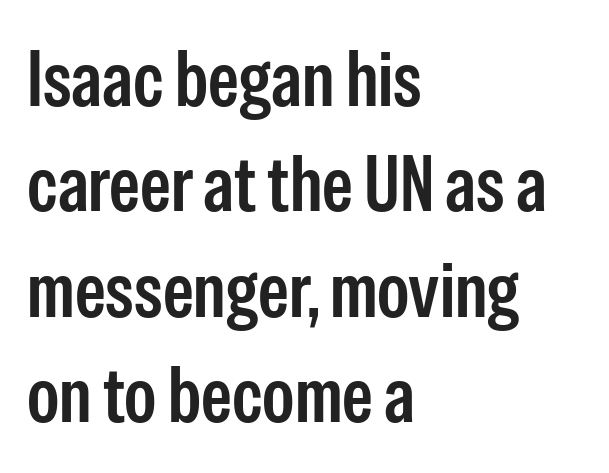
The image shows 78 px semibold, condensed sans-serif type, upright; set left-aligned, normal line spacing (1.35x), normal letter spacing, not underlined; low stroke contrast and a medium x-height.
